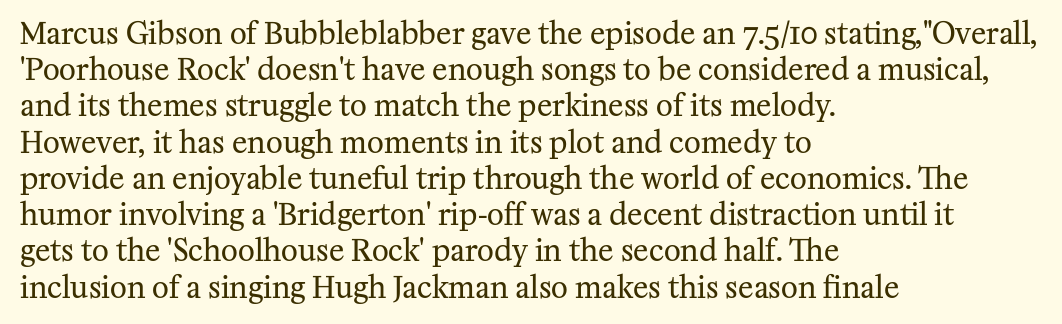
{"serif": "yes", "italic": "no", "bold": "no", "weight": "regular", "width": "normal", "stroke_contrast": "medium", "x_height": "medium", "monospaced": "no", "underline": "no", "align": "left", "line_spacing": "normal", "line_spacing_ratio": 1.25, "letter_spacing": "normal", "letter_spacing_em": 0.0, "glyph_px": 29}
